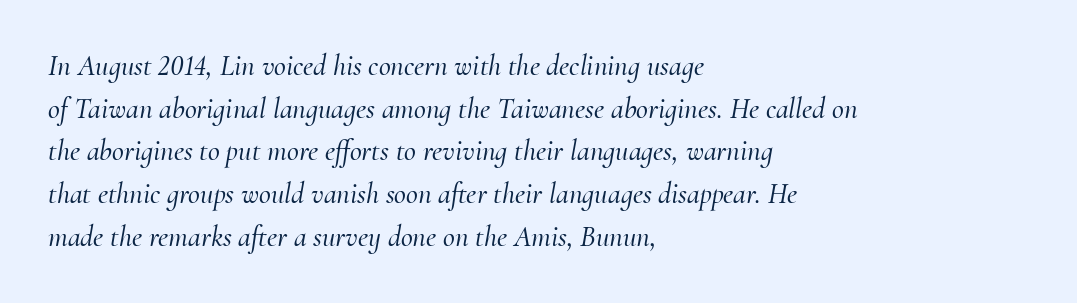
{"serif": "yes", "italic": "yes", "lean": "right", "slant_degrees": 10, "width": "normal", "stroke_contrast": "medium", "x_height": "small", "monospaced": "no", "underline": "no", "align": "left", "line_spacing": "normal", "line_spacing_ratio": 1.47, "letter_spacing": "normal", "letter_spacing_em": 0.0, "glyph_px": 29}
